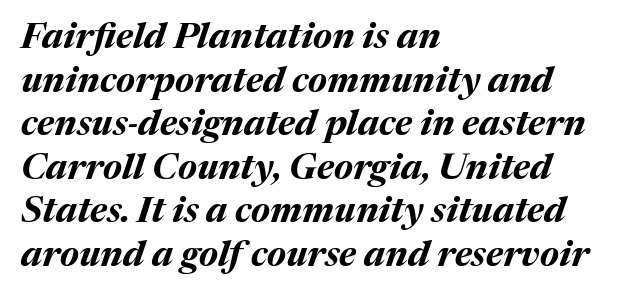
Typographic density is high because the face is bold. The whole block is typeset with a tilt. Here the designer chose a conventional face with non-uniform glyph widths. The paragraph shown leans on its left margin.
